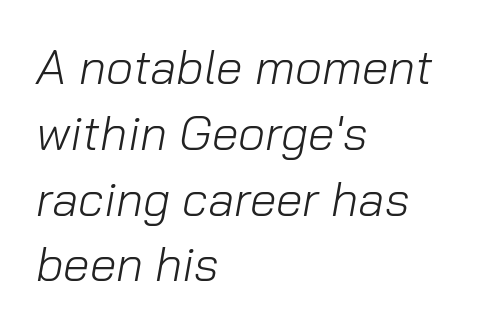
{"italic": "yes", "lean": "right", "slant_degrees": 10, "bold": "no", "weight": "light", "width": "normal", "stroke_contrast": "low", "x_height": "medium", "monospaced": "no", "underline": "no", "align": "left", "line_spacing": "normal", "line_spacing_ratio": 1.37, "letter_spacing": "normal", "letter_spacing_em": 0.0, "glyph_px": 48}
